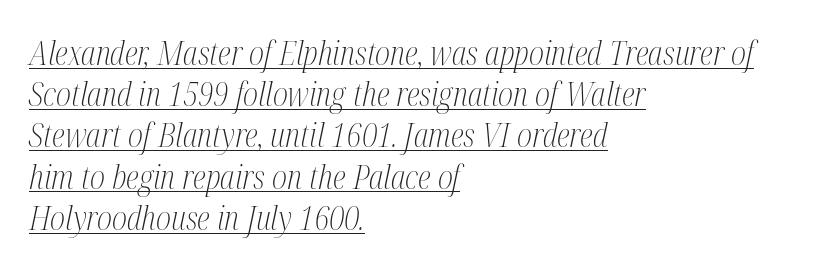
Q: Is the text bold? A: No.
Q: Is the text italic (slanted)? A: Yes, it leans right by about 12 degrees.
Q: Is the typeface a serif or a sans-serif typeface? A: Serif.
Q: Is the text underlined? A: Yes.
Q: How is the paragraph aligned? A: Left-aligned.
Q: Is the spacing between letters normal or unusually wide? A: Normal.
Q: Is the spacing between lines tight, normal or loose? A: Normal.
Q: Width (condensed, normal, or wide)? A: Condensed.
Q: Stroke contrast? A: Medium.
Q: x-height? A: Medium.
Q: Monospaced? A: No.
